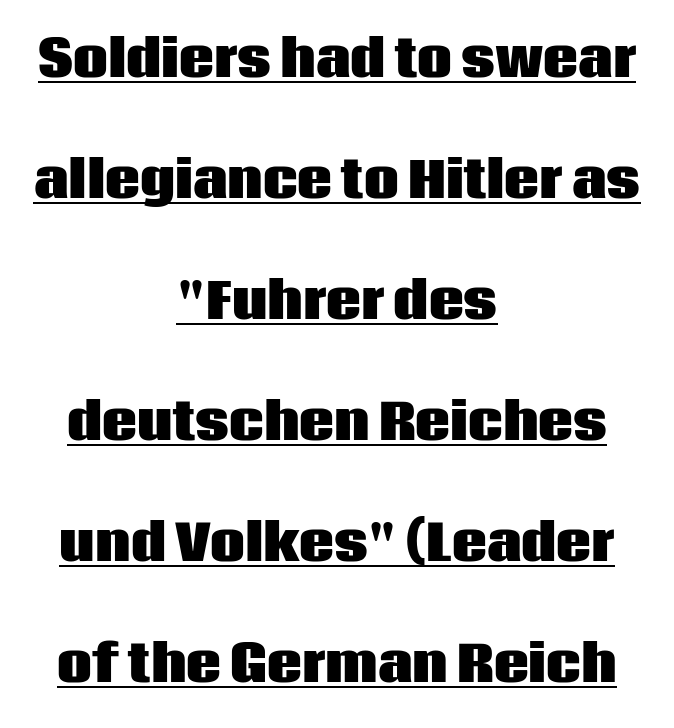
The tracking reads as untouched default to a designer's eye. The designer dialed line spacing up above the default. If you folded the block vertically in half, each line would mirror itself in length. The face used here has the dense, thick strokes of a bold.
